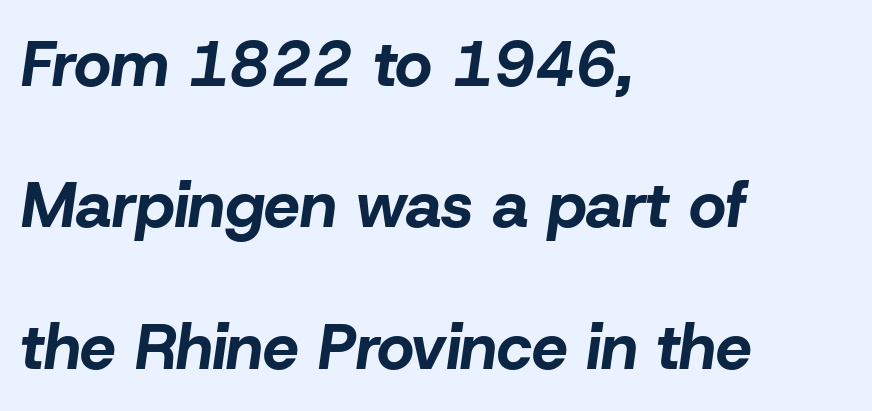
This block would shrink considerably if given ordinary leading; it's expanded now. You could call the tracking neutral — neither tight nor loose. A dark, heavy texture on the line: the type is bold. The passage shown is not underscored anywhere.
